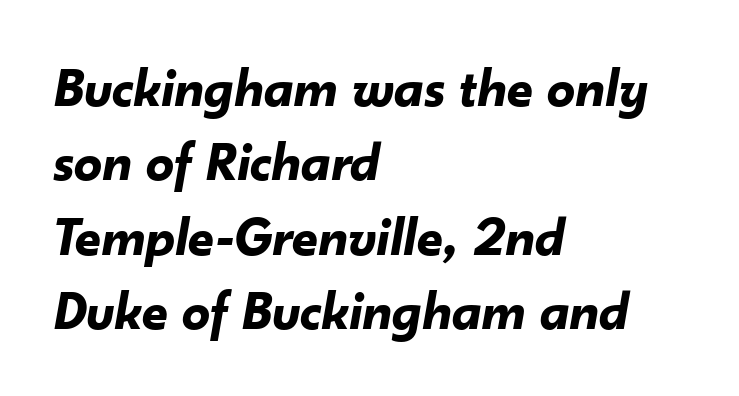
The image shows 56 px bold type, italic (leaning right); set left-aligned, normal line spacing (1.33x), normal letter spacing, not underlined; low stroke contrast and a small x-height.
